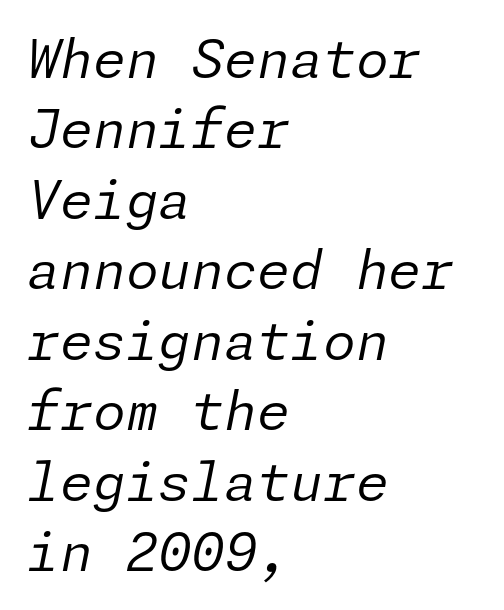
Q: Is the text bold? A: No.
Q: Is the text italic (slanted)? A: Yes, it leans right by about 11 degrees.
Q: Is the text underlined? A: No.
Q: How is the paragraph aligned? A: Left-aligned.
Q: Is the spacing between letters normal or unusually wide? A: Normal.
Q: Is the spacing between lines tight, normal or loose? A: Normal.
Q: Width (condensed, normal, or wide)? A: Normal.
Q: Stroke contrast? A: Low.
Q: x-height? A: Medium.
